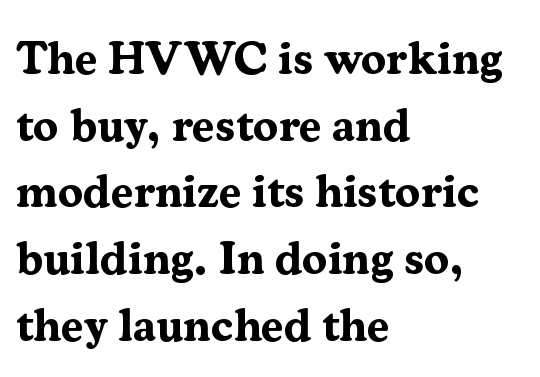
{"serif": "yes", "italic": "no", "bold": "yes", "weight": "bold", "width": "normal", "stroke_contrast": "medium", "x_height": "medium", "monospaced": "no", "underline": "no", "align": "left", "line_spacing": "normal", "line_spacing_ratio": 1.45, "letter_spacing": "normal", "letter_spacing_em": 0.0, "glyph_px": 46}
